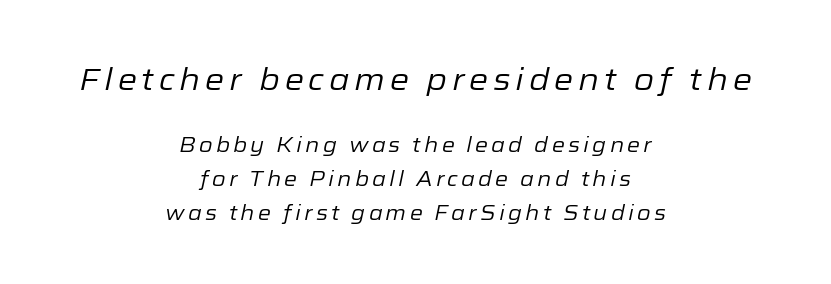
Q: Is the text bold? A: No.
Q: Is the text italic (slanted)? A: Yes, it leans right by about 12 degrees.
Q: Is the text underlined? A: No.
Q: How is the paragraph aligned? A: Centered.
Q: Is the spacing between lines tight, normal or loose? A: Normal.
Q: Which block of text is set in a larger size, the first (top) or the second (bottom)? A: The first (top) one.
Q: Width (condensed, normal, or wide)? A: Normal.
Q: Stroke contrast? A: Low.
Q: x-height? A: Medium.
Q: Monospaced? A: No.
